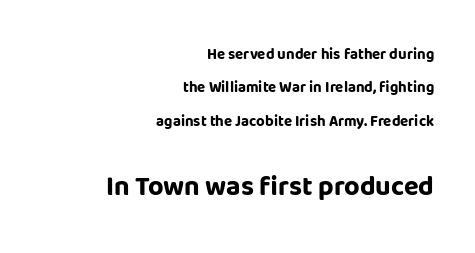
Students, observe: this is what heavily led, spacious text looks like. Underlining? Definitely not there. I'd describe the lettering as bold — thick and assertive. How are the letters spaced? Ordinarily, with no added tracking. Two sizes are in play, and the larger belongs to the second block. The lines in this sample share a right terminus and differ only in where they begin.
